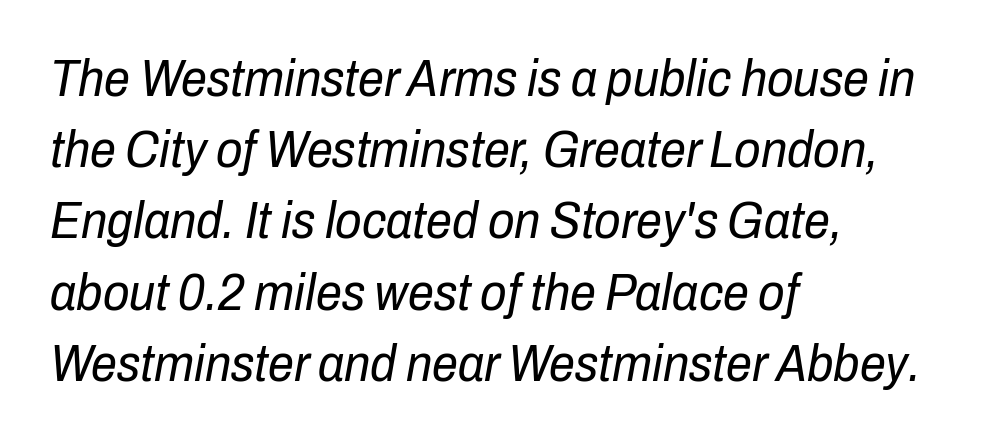
Q: Is the text bold? A: No.
Q: Is the text italic (slanted)? A: Yes, it leans right by about 10 degrees.
Q: Is the text underlined? A: No.
Q: How is the paragraph aligned? A: Left-aligned.
Q: Is the spacing between letters normal or unusually wide? A: Normal.
Q: Is the spacing between lines tight, normal or loose? A: Normal.
Q: Width (condensed, normal, or wide)? A: Condensed.
Q: Stroke contrast? A: Low.
Q: x-height? A: Medium.
Q: Monospaced? A: No.
